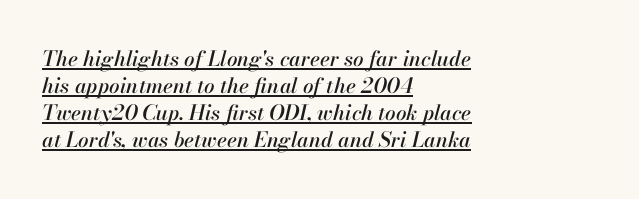
Compared with a centered layout, this one pins lines to the left instead. The lines sit at an ordinary, default distance from one another. Observe the ordinary spacing: letters are neighbours, not strangers. Compared with undecorated copy, this sample adds a rule below the words. Every character sits at an angle, as italics do.
